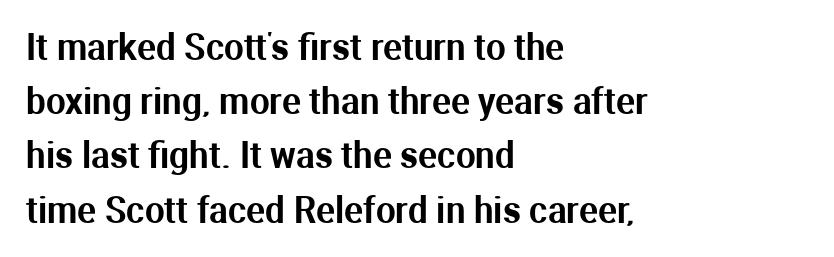
The image shows 35 px sans-serif type, upright; set left-aligned, normal line spacing (1.55x), normal letter spacing, not underlined; medium stroke contrast and a medium x-height.
